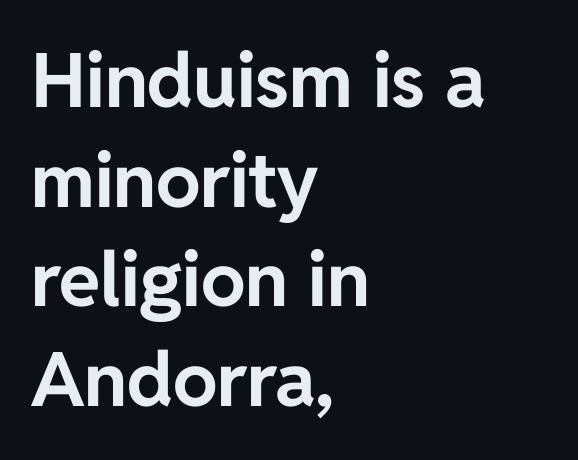
{"serif": "no", "italic": "no", "bold": "yes", "weight": "bold", "width": "normal", "stroke_contrast": "low", "x_height": "medium", "monospaced": "no", "underline": "no", "align": "left", "line_spacing": "normal", "line_spacing_ratio": 1.33, "letter_spacing": "normal", "letter_spacing_em": 0.0, "glyph_px": 75}
